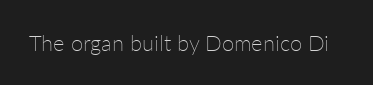
The space directly below the letters is spotless. Quick note: not italic, upright. The line texture is even and compact thanks to regular tracking. These glyphs show unthickened strokes, regular width or finer.
